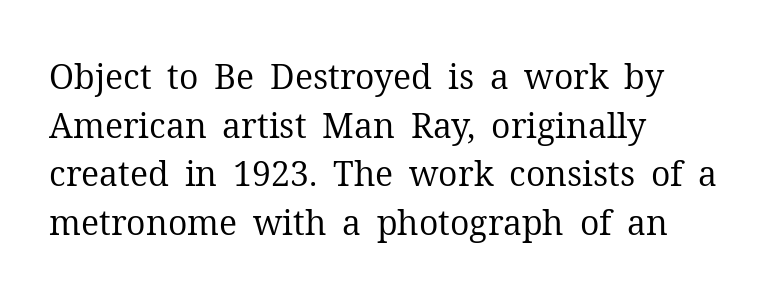
{"serif": "yes", "italic": "no", "bold": "no", "weight": "regular", "width": "normal", "stroke_contrast": "medium", "x_height": "medium", "monospaced": "no", "underline": "no", "align": "left", "line_spacing": "normal", "line_spacing_ratio": 1.43, "letter_spacing": "normal", "letter_spacing_em": 0.0, "glyph_px": 34}
